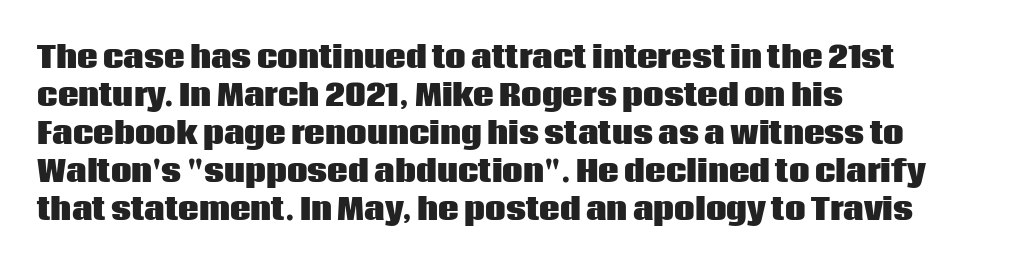
Q: Is the text bold? A: Yes.
Q: Is the text italic (slanted)? A: No, it is upright.
Q: Is the typeface a serif or a sans-serif typeface? A: Sans-serif.
Q: Is the text underlined? A: No.
Q: How is the paragraph aligned? A: Left-aligned.
Q: Is the spacing between letters normal or unusually wide? A: Normal.
Q: Is the spacing between lines tight, normal or loose? A: Normal.
Q: Width (condensed, normal, or wide)? A: Normal.
Q: Stroke contrast? A: Low.
Q: x-height? A: Large.
Q: Monospaced? A: No.
